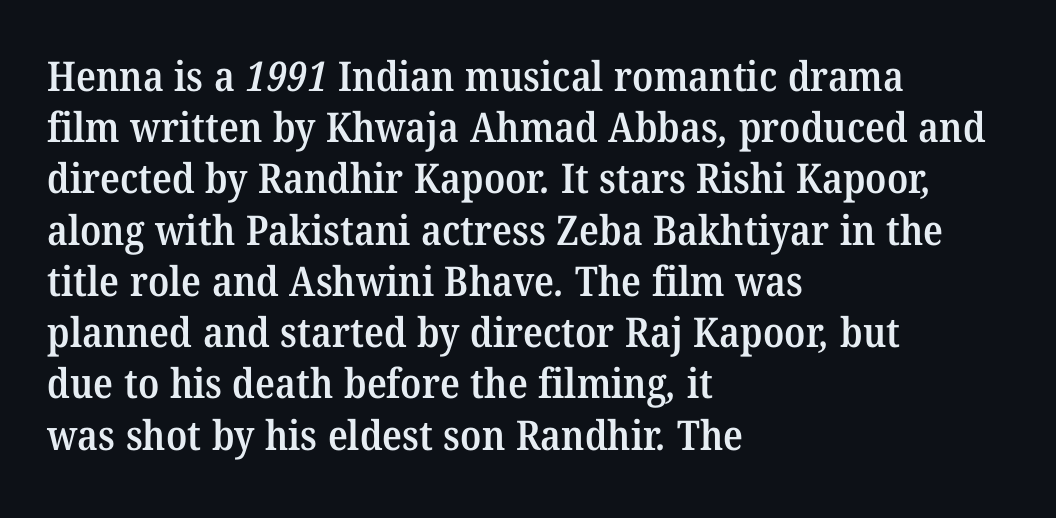
This is moderately heavy type, rendered in semibold. A typesetter would call this proportional, since set widths differ per character. Old-style or modern, the face here clearly has serifs. Reading down the block, your eye returns to a fixed left position each line.
